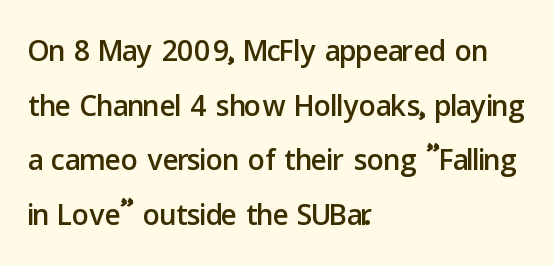
{"serif": "no", "italic": "no", "width": "normal", "stroke_contrast": "low", "x_height": "medium", "monospaced": "no", "underline": "no", "align": "left", "line_spacing": "normal", "line_spacing_ratio": 1.3, "letter_spacing": "normal", "letter_spacing_em": 0.0, "glyph_px": 42}
